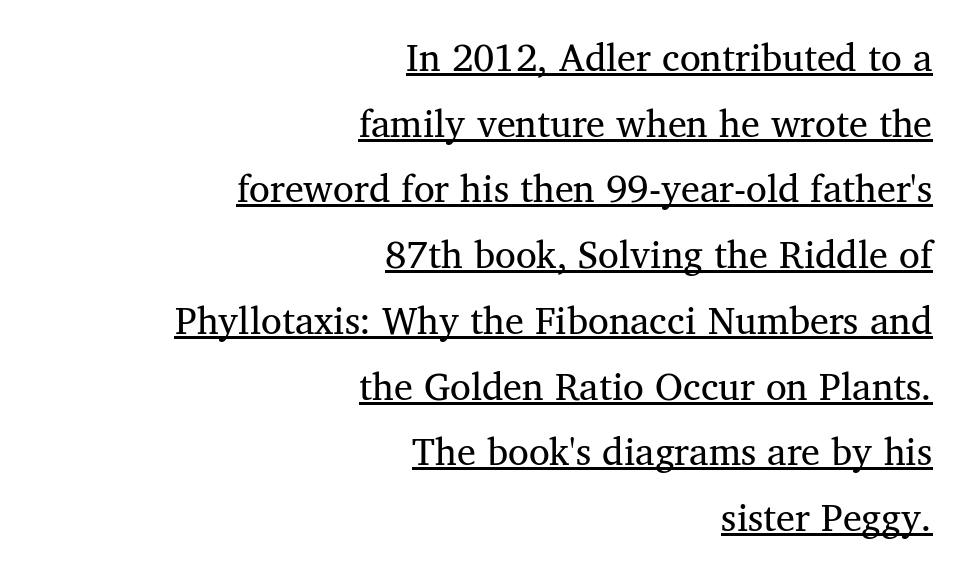
{"serif": "yes", "italic": "no", "bold": "no", "weight": "regular", "width": "normal", "stroke_contrast": "medium", "x_height": "medium", "monospaced": "no", "underline": "yes", "align": "right", "line_spacing_ratio": 1.73, "letter_spacing": "normal", "letter_spacing_em": 0.0, "glyph_px": 38}
